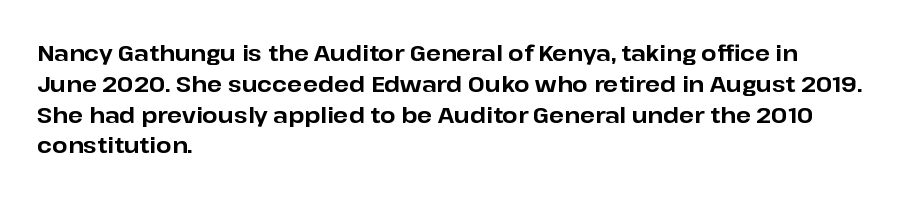
Q: Is the text bold? A: Yes.
Q: Is the text italic (slanted)? A: No, it is upright.
Q: Is the text underlined? A: No.
Q: How is the paragraph aligned? A: Left-aligned.
Q: Is the spacing between letters normal or unusually wide? A: Normal.
Q: Is the spacing between lines tight, normal or loose? A: Normal.
